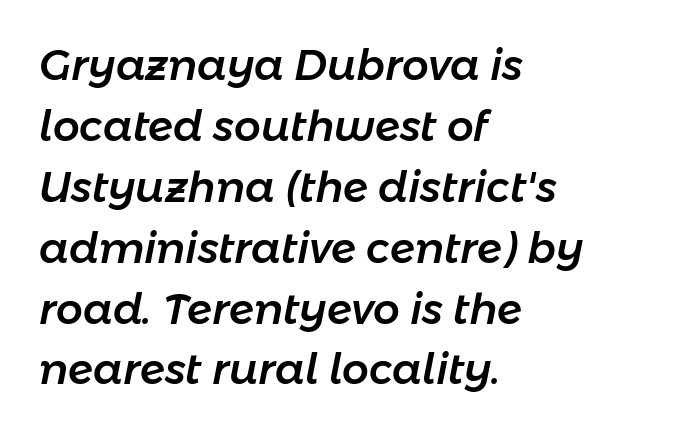
Q: Is the text italic (slanted)? A: Yes, it leans right by about 11 degrees.
Q: Is the text underlined? A: No.
Q: How is the paragraph aligned? A: Left-aligned.
Q: Is the spacing between letters normal or unusually wide? A: Normal.
Q: Is the spacing between lines tight, normal or loose? A: Normal.
Q: Width (condensed, normal, or wide)? A: Normal.
Q: Stroke contrast? A: Low.
Q: x-height? A: Medium.
Q: Monospaced? A: No.
